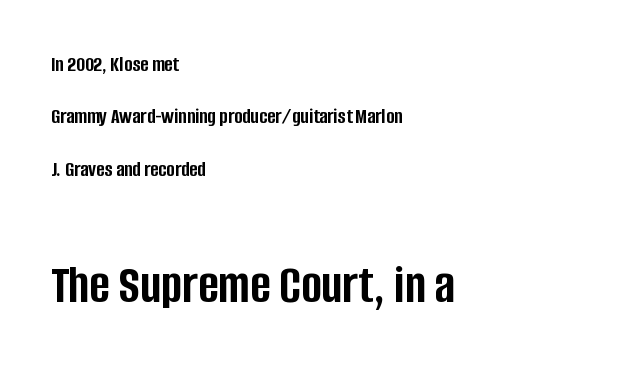
The image shows 55 px semibold, condensed sans-serif type, upright; set left-aligned, loose line spacing (2.38x), normal letter spacing, not underlined; the second (bottom) block is 2.5x larger; low stroke contrast and a large x-height.
